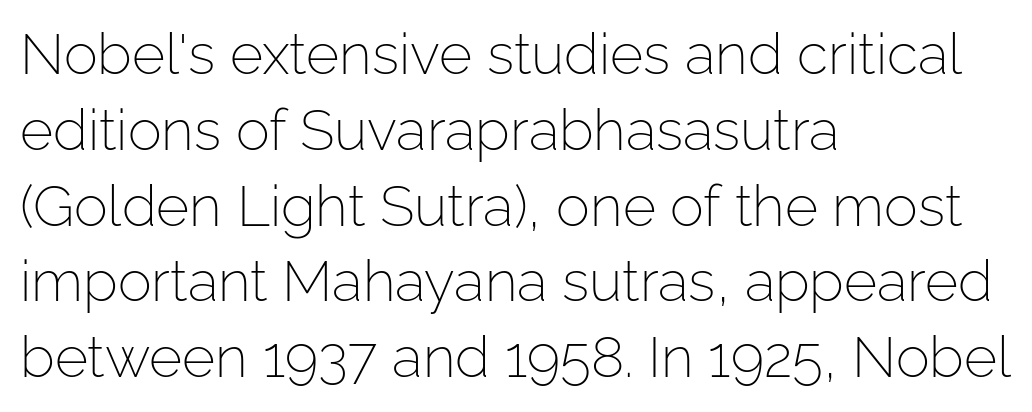
Is this a heavy cut? Hardly; it is regular or lighter. Check the space under the baseline: it is left empty. This sample has the flowing, uneven cadence of proportional lettering. Reading down the column, the eye jumps a familiar distance to each next line. In CSS terms this would be text-align: left. Designer's note — italics off, roman on.
